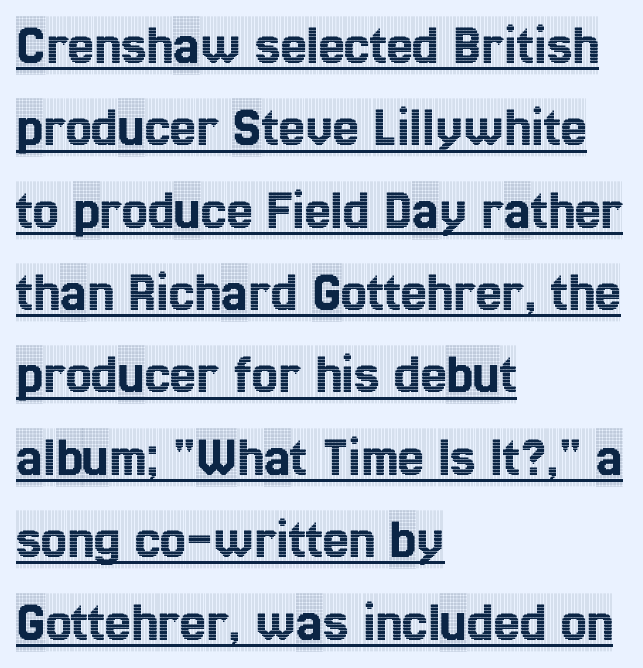
The image shows 58 px condensed serif type, upright; set left-aligned, normal line spacing (1.42x), normal letter spacing, underlined; a large x-height.
